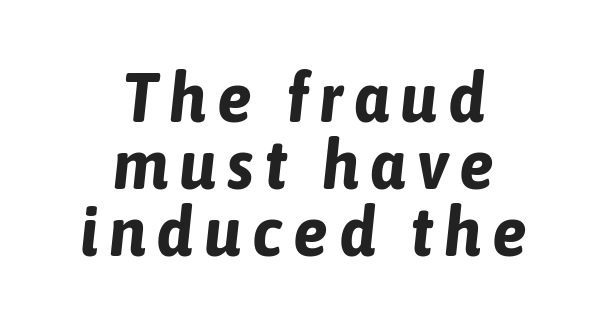
Looking at the ascenders, they clearly lean. How heavy is the stroke? Heavy — this is a bold. Visually the block forms a symmetrical silhouette, jagged on both flanks. The letters advance in unequal steps, a hallmark of proportional type.
